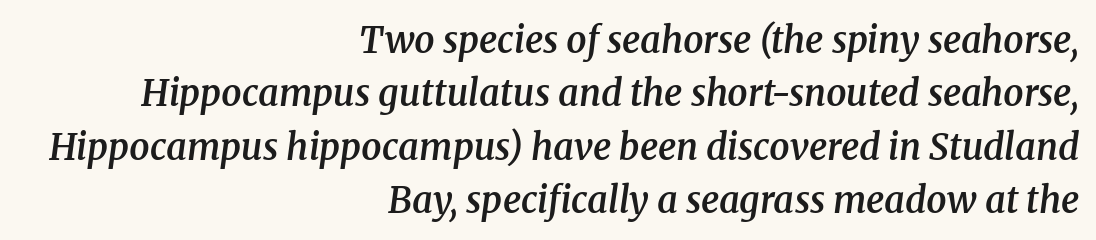
Q: Is the text bold? A: Semi-bold.
Q: Is the text italic (slanted)? A: Yes, it leans right by about 8 degrees.
Q: Is the typeface a serif or a sans-serif typeface? A: Serif.
Q: Is the text underlined? A: No.
Q: How is the paragraph aligned? A: Right-aligned.
Q: Is the spacing between letters normal or unusually wide? A: Normal.
Q: Is the spacing between lines tight, normal or loose? A: Normal.
Q: Width (condensed, normal, or wide)? A: Normal.
Q: Stroke contrast? A: Medium.
Q: x-height? A: Medium.
Q: Monospaced? A: No.
